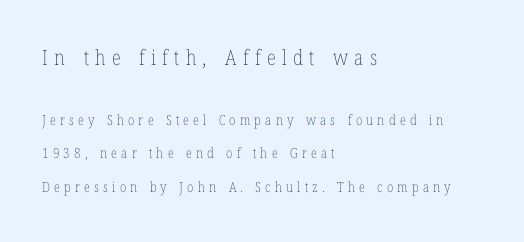
The image shows 21 px text type, upright; set left-aligned, loose line spacing (2.39x), unusually wide letter spacing (+0.3 em), not underlined; the first (top) block is 1.5x larger.
